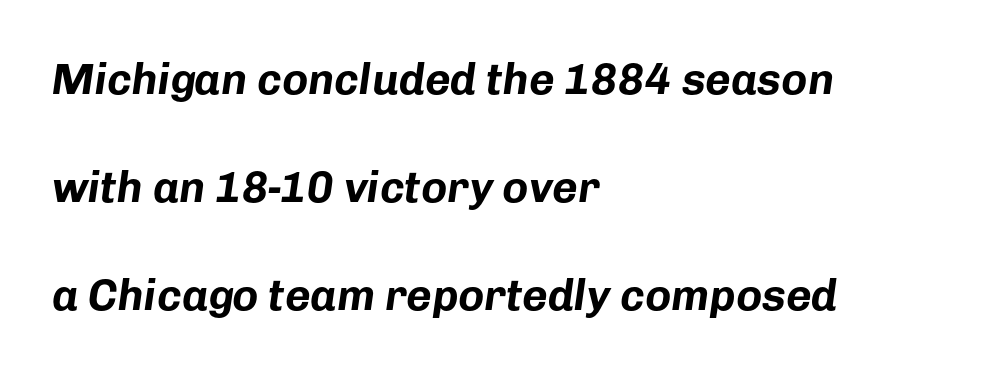
{"italic": "yes", "lean": "right", "slant_degrees": 8, "bold": "yes", "weight": "bold", "width": "normal", "stroke_contrast": "low", "x_height": "medium", "monospaced": "no", "underline": "no", "align": "left", "line_spacing": "loose", "line_spacing_ratio": 2.45, "letter_spacing": "normal", "letter_spacing_em": 0.0, "glyph_px": 44}
